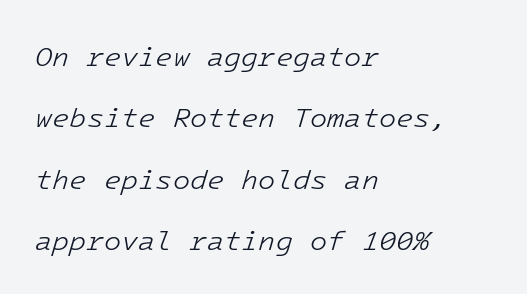
The image shows 28 px light type, italic (leaning right); set left-aligned, loose line spacing (2.19x), normal letter spacing, not underlined; low stroke contrast and a medium x-height.
